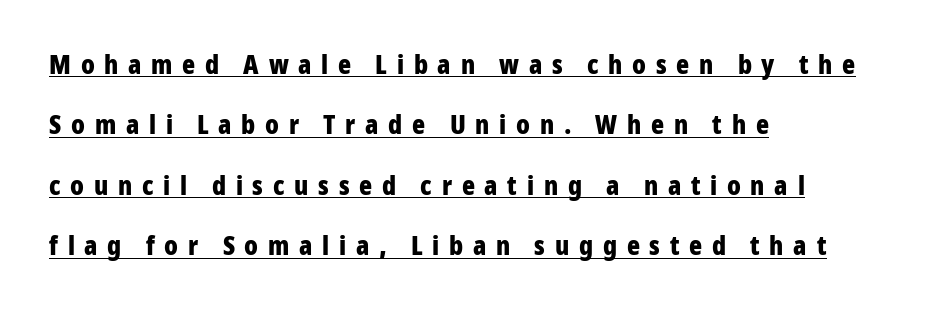
{"italic": "no", "bold": "yes", "underline": "yes", "align": "left", "line_spacing": "loose", "line_spacing_ratio": 2.24, "letter_spacing": "wide", "letter_spacing_em": 0.36, "glyph_px": 27}
